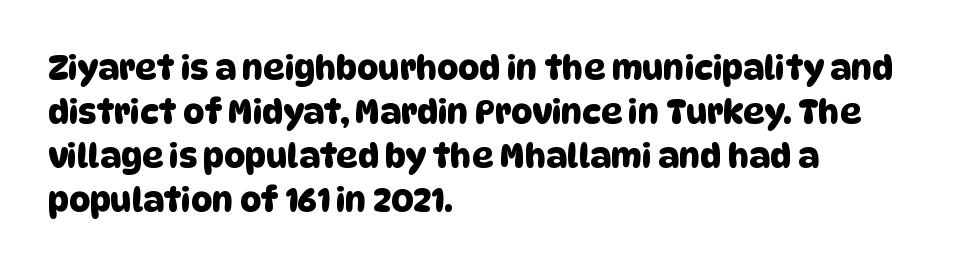
{"serif": "no", "width": "normal", "stroke_contrast": "low", "x_height": "large", "monospaced": "no", "underline": "no", "align": "left", "line_spacing": "normal", "line_spacing_ratio": 1.33, "letter_spacing": "normal", "letter_spacing_em": 0.0, "glyph_px": 33}
